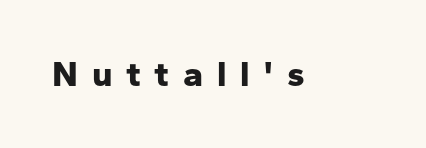
The image shows 36 px bold sans-serif type, upright; set unusually wide letter spacing (+0.38 em), not underlined; low stroke contrast and a medium x-height.
